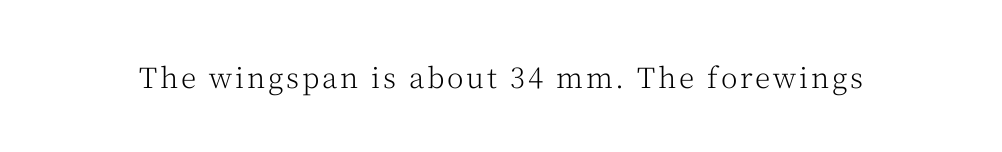
The image shows 28 px light serif type, upright; set not underlined; medium stroke contrast and a medium x-height.
